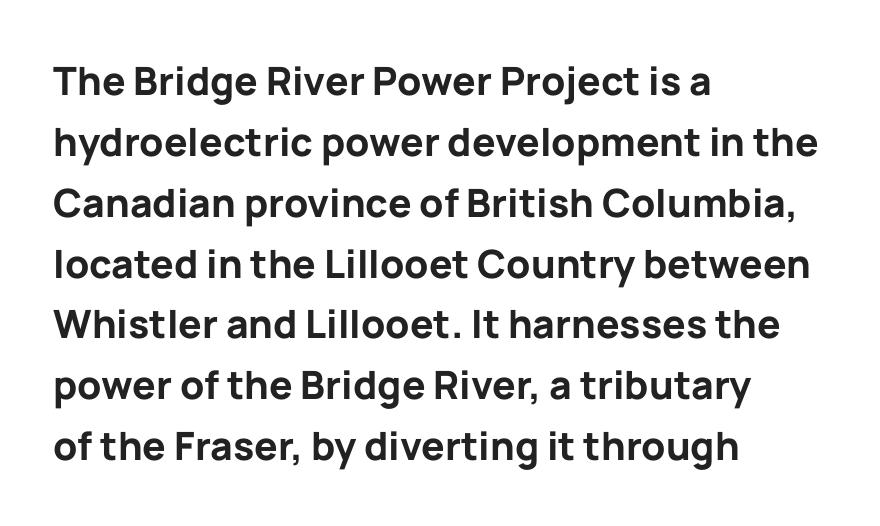
Q: Is the text bold? A: Yes.
Q: Is the text italic (slanted)? A: No, it is upright.
Q: Is the typeface a serif or a sans-serif typeface? A: Sans-serif.
Q: Is the text underlined? A: No.
Q: How is the paragraph aligned? A: Left-aligned.
Q: Is the spacing between letters normal or unusually wide? A: Normal.
Q: Is the spacing between lines tight, normal or loose? A: Normal.
Q: Width (condensed, normal, or wide)? A: Normal.
Q: Stroke contrast? A: Low.
Q: x-height? A: Medium.
Q: Monospaced? A: No.
